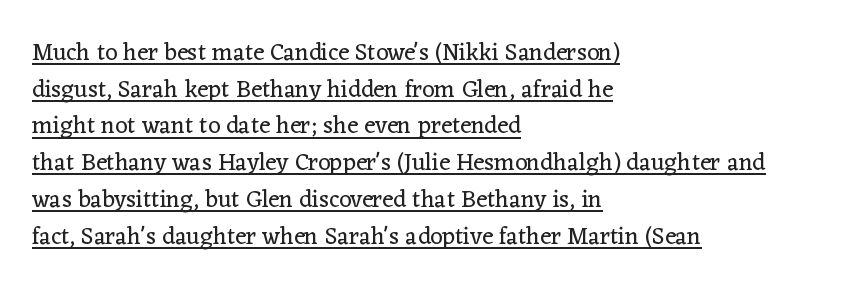
{"italic": "no", "bold": "no", "underline": "yes", "align": "left", "line_spacing": "normal", "line_spacing_ratio": 1.53, "letter_spacing": "normal", "letter_spacing_em": 0.0, "glyph_px": 24}
